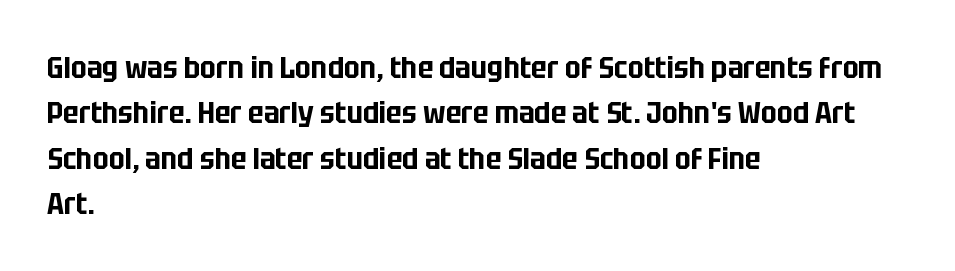
The image shows 31 px condensed sans-serif type, upright; set left-aligned, normal line spacing (1.46x), normal letter spacing, not underlined; low stroke contrast and a large x-height.
